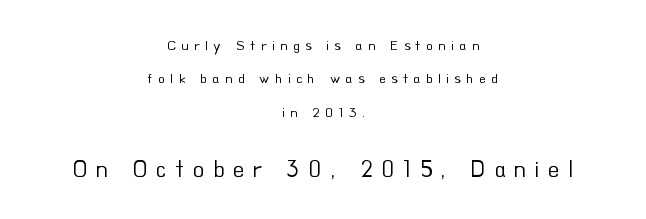
The image shows 23 px text type, upright; set centered, loose line spacing (2.39x), unusually wide letter spacing (+0.38 em), not underlined; the second (bottom) block is 1.64x larger.
